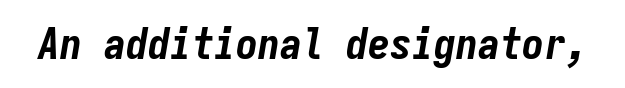
The image shows 44 px bold, condensed type, italic (leaning right), monospaced; set normal letter spacing, not underlined; low stroke contrast and a medium x-height.
